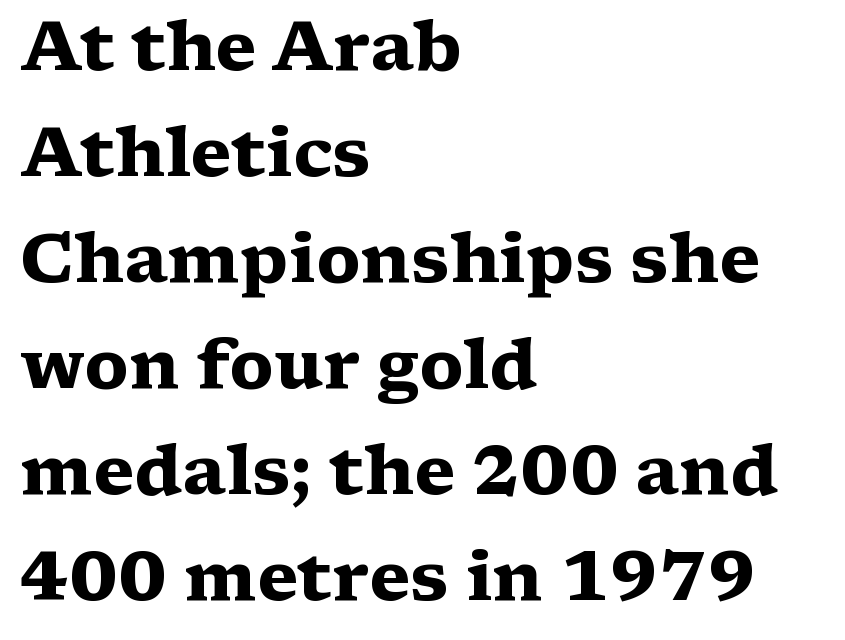
Q: Is the text bold? A: Yes.
Q: Is the text italic (slanted)? A: No, it is upright.
Q: Is the typeface a serif or a sans-serif typeface? A: Serif.
Q: Is the text underlined? A: No.
Q: How is the paragraph aligned? A: Left-aligned.
Q: Is the spacing between letters normal or unusually wide? A: Normal.
Q: Is the spacing between lines tight, normal or loose? A: Normal.
Q: Width (condensed, normal, or wide)? A: Wide.
Q: Stroke contrast? A: Medium.
Q: x-height? A: Medium.
Q: Monospaced? A: No.
